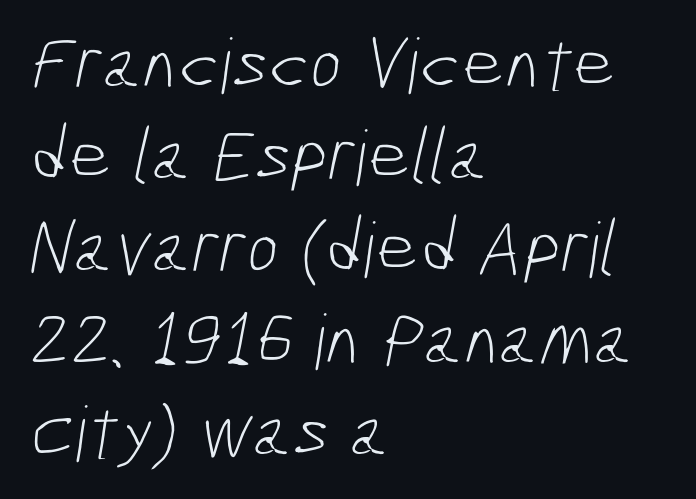
The image shows 76 px light, condensed sans-serif type; set left-aligned, line spacing 1.21x, normal letter spacing, not underlined; low stroke contrast and a medium x-height.
